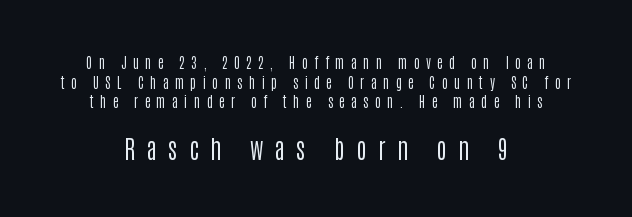
{"italic": "no", "bold": "no", "underline": "no", "align": "center", "line_spacing": "normal", "line_spacing_ratio": 1.41, "letter_spacing": "wide", "letter_spacing_em": 0.45, "larger_block": "second", "size_ratio": 1.79, "glyph_px": 25}
